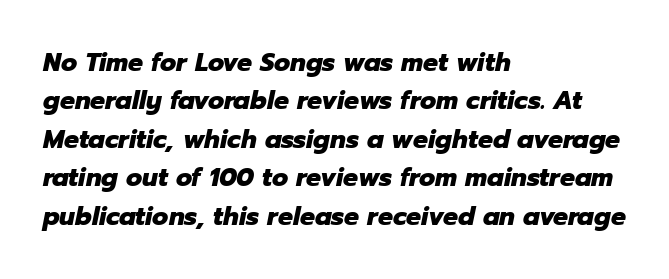
{"italic": "yes", "lean": "right", "slant_degrees": 12, "bold": "yes", "underline": "no", "align": "left", "line_spacing": "normal", "line_spacing_ratio": 1.54, "letter_spacing": "normal", "letter_spacing_em": 0.0, "glyph_px": 25}
